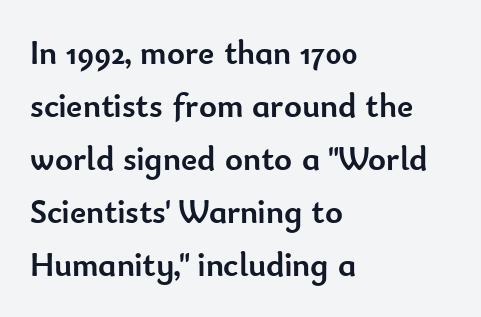
{"serif": "no", "italic": "no", "bold": "yes", "weight": "semibold", "width": "normal", "stroke_contrast": "low", "x_height": "small", "monospaced": "no", "underline": "no", "align": "left", "line_spacing": "normal", "line_spacing_ratio": 1.56, "letter_spacing": "normal", "letter_spacing_em": 0.0, "glyph_px": 34}
